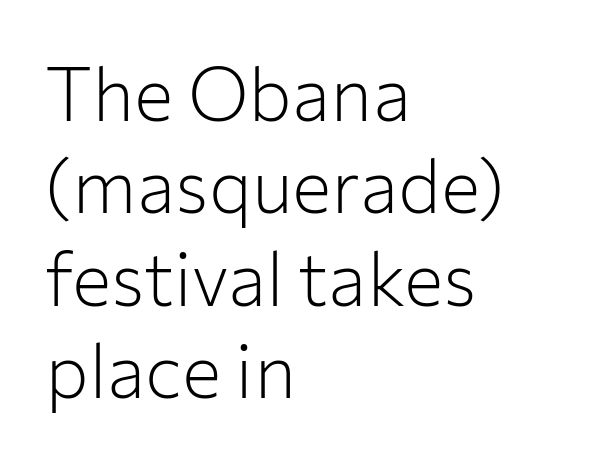
The image shows 74 px light sans-serif type, upright; set left-aligned, normal line spacing (1.25x), normal letter spacing, not underlined; low stroke contrast and a medium x-height.
